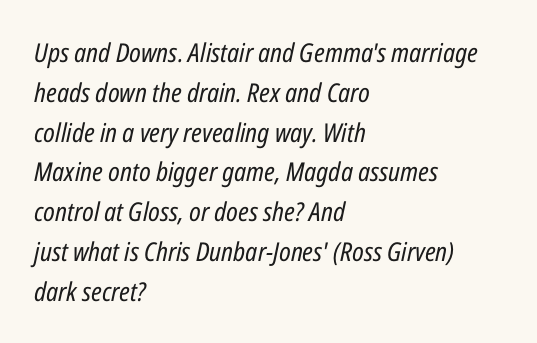
Left-aligned paragraph, ragged on the right. The rendering keeps characters at their native spacing. The font's italic variant was chosen for this text. The block of text has a typical density, with ordinary space between rows.
